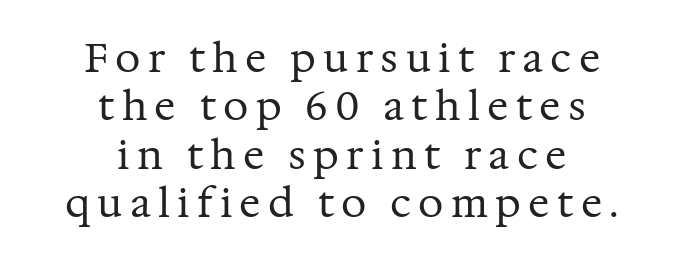
Spacing verdict: proportional, widths tailored to each character. Layout note: lines centered. Check the space under the baseline: it is left empty. If you drew a line through each stem, it would be perfectly vertical.
